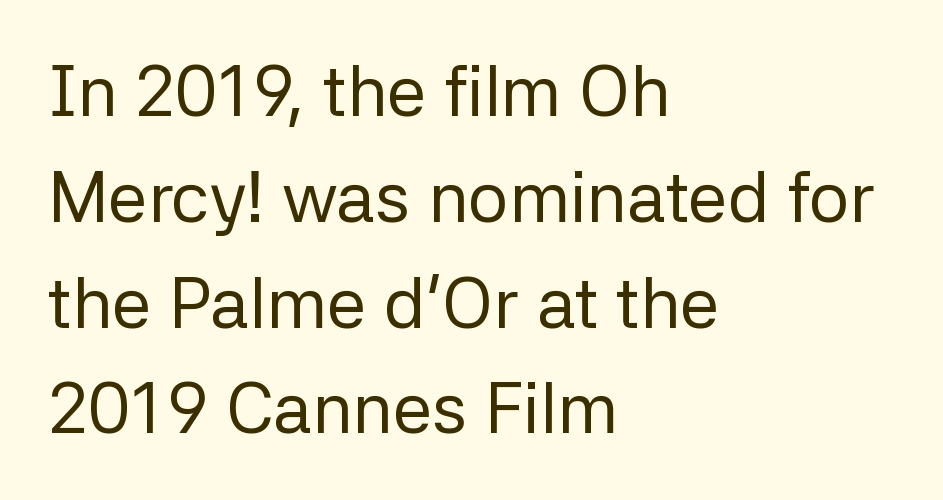
The image shows 71 px regular-weight sans-serif type, upright; set left-aligned, normal line spacing (1.49x), normal letter spacing, not underlined; low stroke contrast and a medium x-height.
